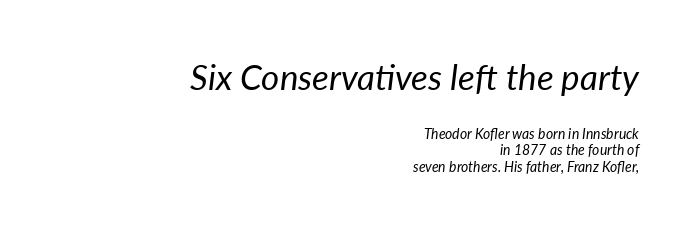
The font sits on the lighter half of the weight spectrum, regular included. This is oblique type, the kind used for emphasis or titles. Compare the two chunks: the upper has the greater cap height. Each line ends at the same right margin while the left side varies. The area under the type is left untouched.
